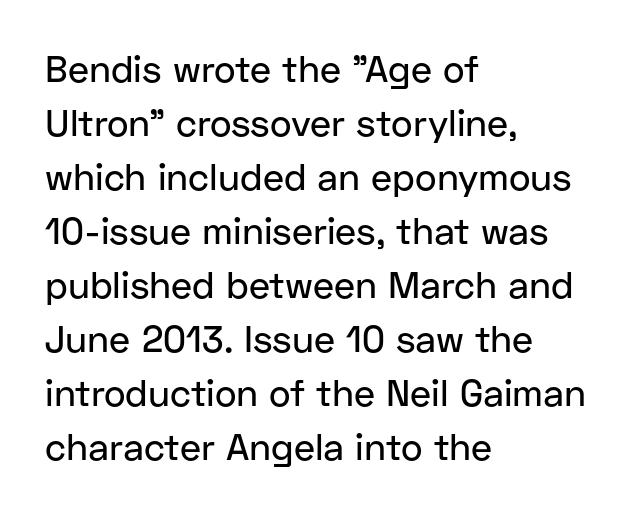
These lines are composed in type without serifs. Decoration check: the copy has no underline. Which margin do the lines hug? The left one — the right edge is uneven. Characters remain perfectly vertical along every line.
